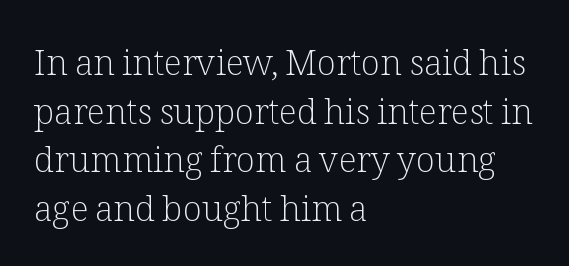
Q: Is the text bold? A: No.
Q: Is the text italic (slanted)? A: No, it is upright.
Q: Is the typeface a serif or a sans-serif typeface? A: Serif.
Q: Is the text underlined? A: No.
Q: How is the paragraph aligned? A: Left-aligned.
Q: Is the spacing between letters normal or unusually wide? A: Normal.
Q: Is the spacing between lines tight, normal or loose? A: Normal.
Q: Width (condensed, normal, or wide)? A: Normal.
Q: Stroke contrast? A: Low.
Q: x-height? A: Medium.
Q: Monospaced? A: No.
